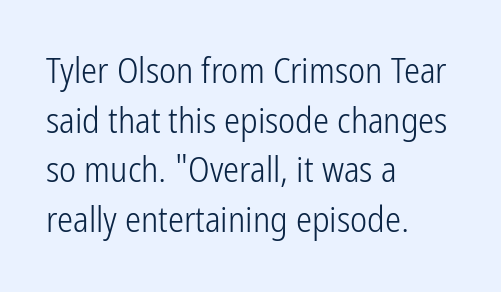
{"serif": "no", "italic": "no", "bold": "no", "weight": "light", "width": "condensed", "stroke_contrast": "low", "x_height": "medium", "monospaced": "no", "underline": "no", "align": "left", "line_spacing": "normal", "line_spacing_ratio": 1.38, "letter_spacing": "normal", "letter_spacing_em": 0.0, "glyph_px": 36}
